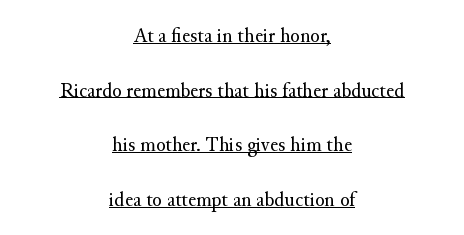
The image shows 22 px text type, upright; set centered, loose line spacing (2.48x), normal letter spacing, underlined.
